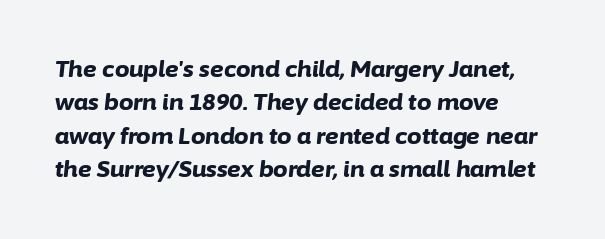
The image shows 23 px bold type, italic (leaning right); set left-aligned, normal line spacing (1.45x), normal letter spacing, not underlined.
